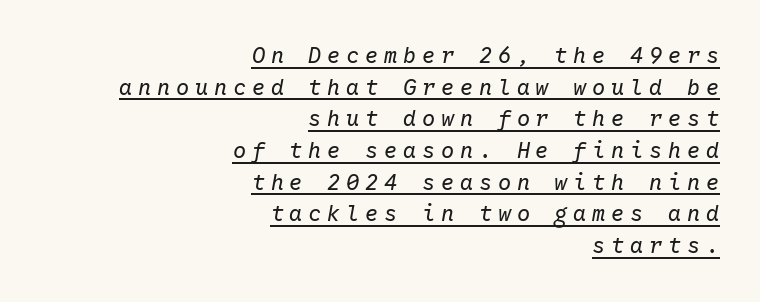
Q: Is the text bold? A: No.
Q: Is the text italic (slanted)? A: Yes, it leans right by about 10 degrees.
Q: Is the text underlined? A: Yes.
Q: How is the paragraph aligned? A: Right-aligned.
Q: Is the spacing between letters normal or unusually wide? A: Unusually wide.
Q: Is the spacing between lines tight, normal or loose? A: Normal.
